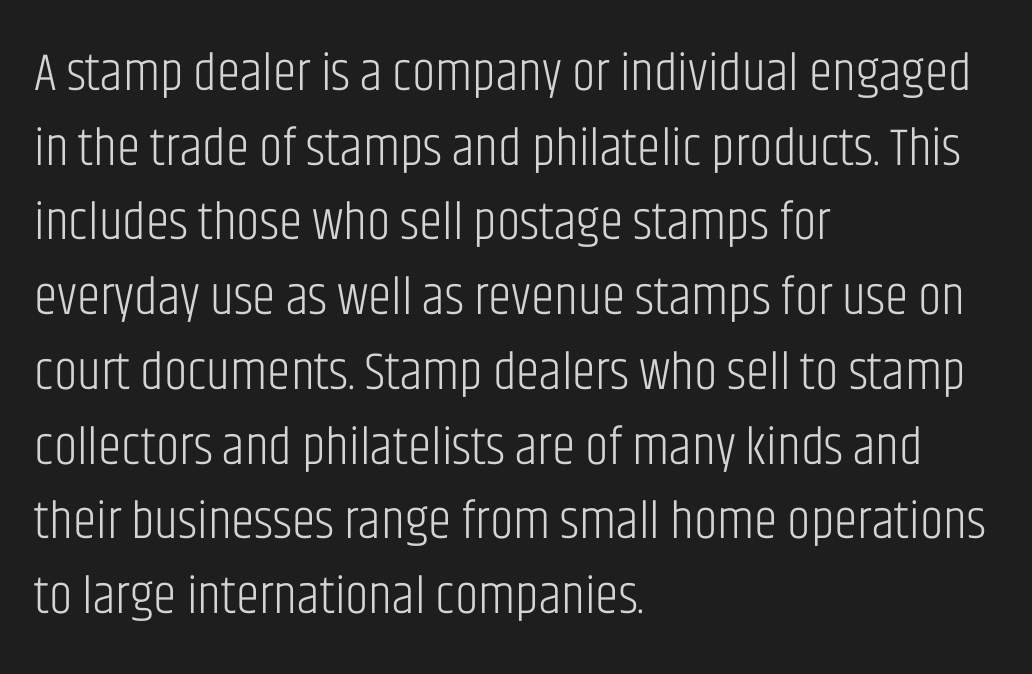
Q: Is the text bold? A: No.
Q: Is the text italic (slanted)? A: No, it is upright.
Q: Is the typeface a serif or a sans-serif typeface? A: Sans-serif.
Q: Is the text underlined? A: No.
Q: How is the paragraph aligned? A: Left-aligned.
Q: Is the spacing between letters normal or unusually wide? A: Normal.
Q: Is the spacing between lines tight, normal or loose? A: Normal.
Q: Width (condensed, normal, or wide)? A: Condensed.
Q: Stroke contrast? A: Low.
Q: x-height? A: Large.
Q: Monospaced? A: No.
